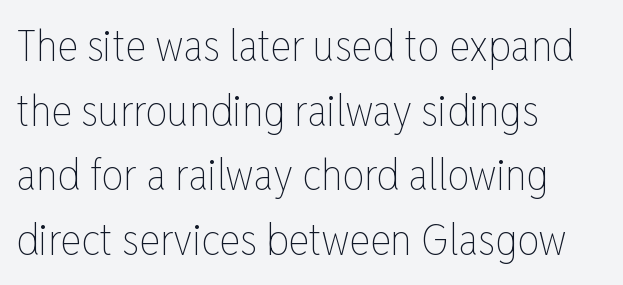
{"italic": "no", "bold": "no", "weight": "thin", "width": "condensed", "stroke_contrast": "low", "x_height": "medium", "monospaced": "no", "underline": "no", "align": "left", "line_spacing": "normal", "line_spacing_ratio": 1.47, "letter_spacing": "normal", "letter_spacing_em": 0.0, "glyph_px": 44}
